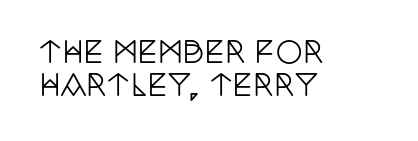
Q: Is the text italic (slanted)? A: No, it is upright.
Q: Is the typeface a serif or a sans-serif typeface? A: Serif.
Q: Is the text underlined? A: No.
Q: How is the paragraph aligned? A: Left-aligned.
Q: Is the spacing between letters normal or unusually wide? A: Normal.
Q: Is the spacing between lines tight, normal or loose? A: Tight.
Q: Width (condensed, normal, or wide)? A: Condensed.
Q: Stroke contrast? A: Low.
Q: x-height? A: Large.
Q: Monospaced? A: No.
